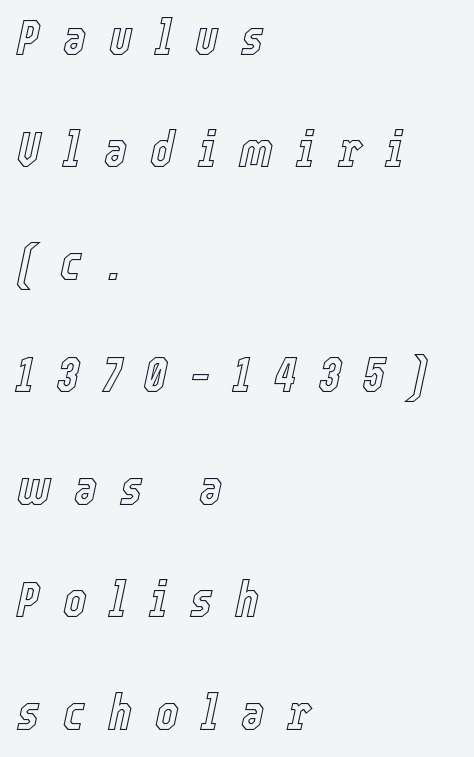
The image shows 50 px condensed type, italic (leaning right); set left-aligned, loose line spacing (2.25x), unusually wide letter spacing (+0.46 em), not underlined; a medium x-height.
